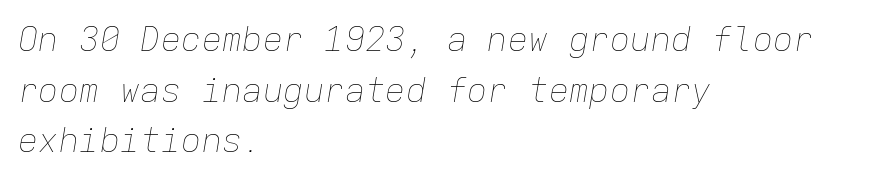
Q: Is the text bold? A: No.
Q: Is the text italic (slanted)? A: Yes, it leans right by about 9 degrees.
Q: Is the text underlined? A: No.
Q: How is the paragraph aligned? A: Left-aligned.
Q: Is the spacing between letters normal or unusually wide? A: Normal.
Q: Is the spacing between lines tight, normal or loose? A: Normal.
Q: Width (condensed, normal, or wide)? A: Normal.
Q: Stroke contrast? A: Low.
Q: x-height? A: Medium.
Q: Monospaced? A: Yes.
